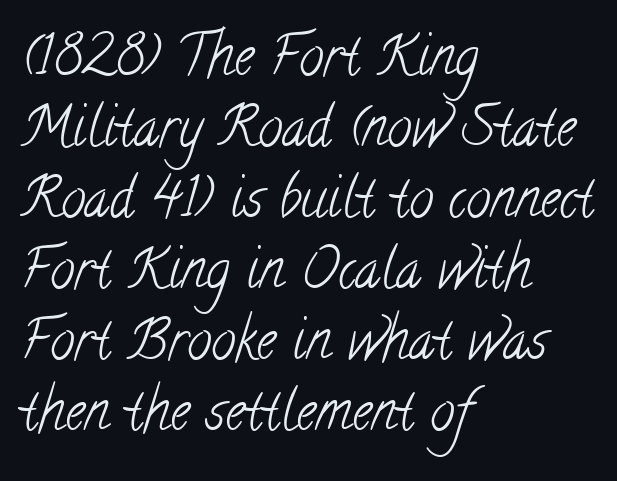
Q: Is the text bold? A: No.
Q: Is the typeface a serif or a sans-serif typeface? A: Serif.
Q: Is the text underlined? A: No.
Q: How is the paragraph aligned? A: Left-aligned.
Q: Is the spacing between letters normal or unusually wide? A: Normal.
Q: Is the spacing between lines tight, normal or loose? A: Normal.
Q: Width (condensed, normal, or wide)? A: Condensed.
Q: Stroke contrast? A: Low.
Q: x-height? A: Small.
Q: Monospaced? A: No.
